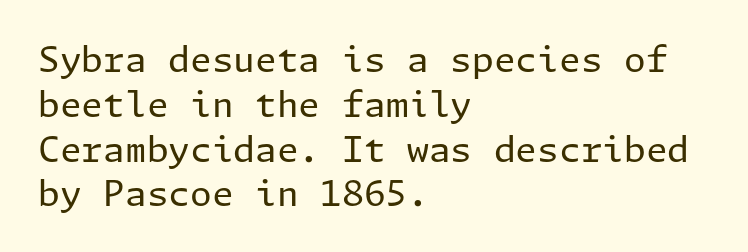
The image shows 35 px regular-weight sans-serif type, upright; set left-aligned, normal line spacing (1.28x), normal letter spacing, not underlined; low stroke contrast and a medium x-height.
